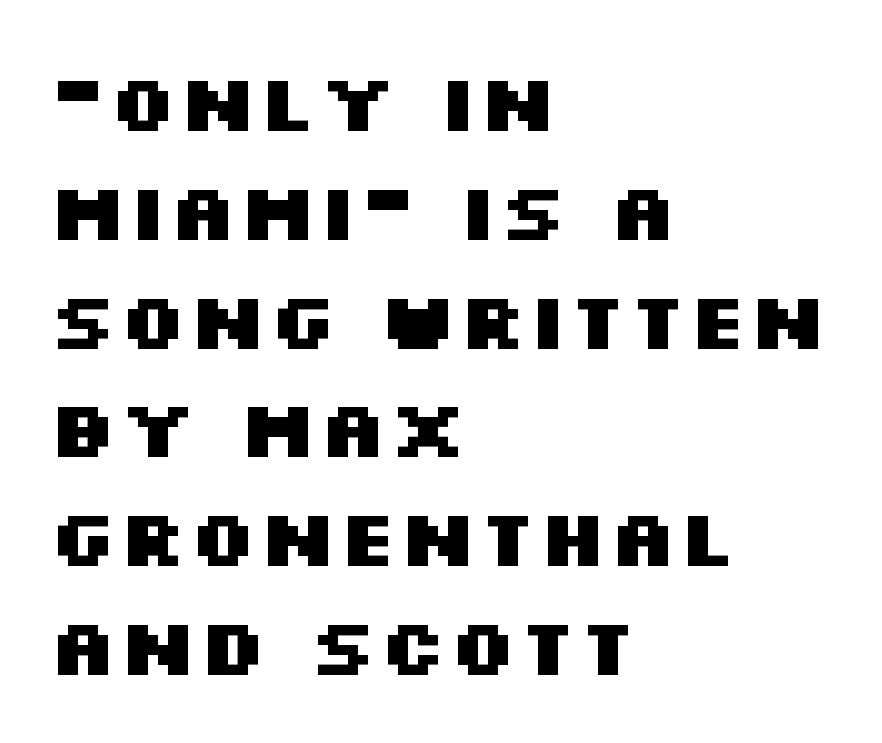
Q: Is the text bold? A: Yes.
Q: Is the text italic (slanted)? A: No, it is upright.
Q: Is the typeface a serif or a sans-serif typeface? A: Sans-serif.
Q: Is the text underlined? A: No.
Q: How is the paragraph aligned? A: Left-aligned.
Q: Is the spacing between letters normal or unusually wide? A: Normal.
Q: Is the spacing between lines tight, normal or loose? A: Normal.
Q: Width (condensed, normal, or wide)? A: Wide.
Q: Stroke contrast? A: Medium.
Q: x-height? A: Large.
Q: Monospaced? A: No.
